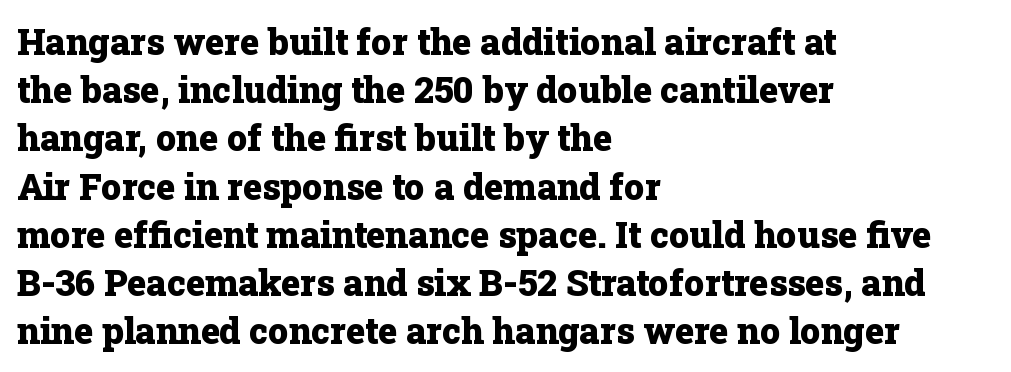
The image shows 36 px heavy serif type, upright; set left-aligned, normal line spacing (1.34x), normal letter spacing, not underlined; low stroke contrast and a medium x-height.
